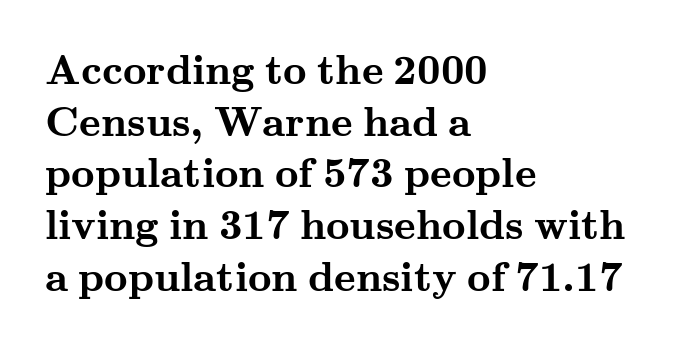
What weight is shown? A full bold with thick strokes. This sample has the flowing, uneven cadence of proportional lettering. One-word summary of the alignment: left. You can tell it's not italic because the verticals are truly vertical. Rule under the text: the space is simply empty. Yep, those are serifs on the letters.
